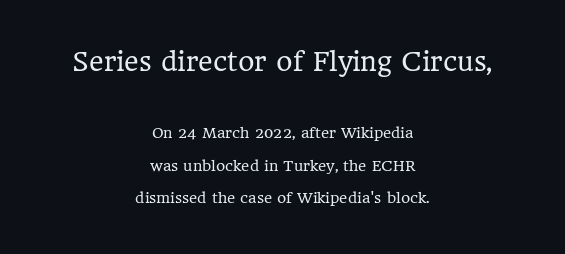
The image shows 25 px text type, upright; set centered, loose line spacing (2.33x), normal letter spacing, not underlined; the first (top) block is 1.79x larger.
